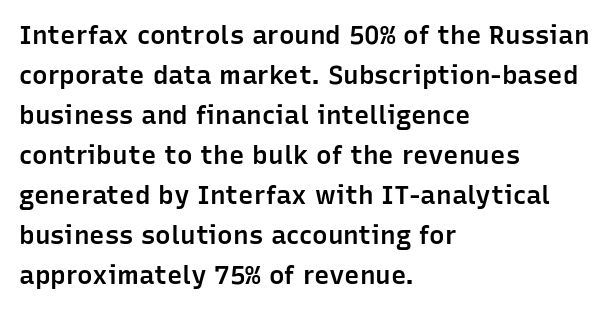
{"italic": "no", "bold": "semi", "underline": "no", "align": "left", "line_spacing": "normal", "line_spacing_ratio": 1.54, "letter_spacing": "normal", "letter_spacing_em": 0.0, "glyph_px": 26}
